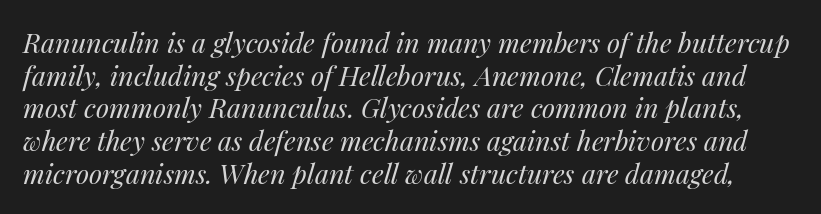
The image shows 27 px text type, italic (leaning right); set line spacing 1.21x, normal letter spacing, not underlined.
